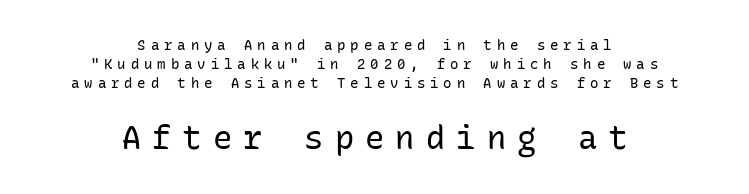
{"serif": "no", "italic": "no", "bold": "no", "weight": "regular", "width": "normal", "stroke_contrast": "low", "x_height": "medium", "monospaced": "yes", "underline": "no", "align": "center", "line_spacing": "normal", "line_spacing_ratio": 1.35, "letter_spacing": "wide", "letter_spacing_em": 0.35, "larger_block": "second", "size_ratio": 2.29, "glyph_px": 32}
